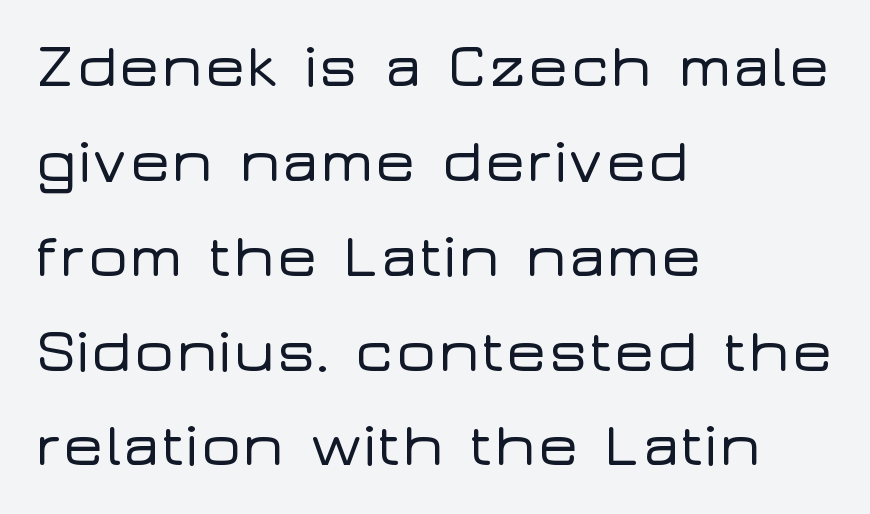
The image shows 62 px wide sans-serif type, upright; set left-aligned, normal line spacing (1.53x), normal letter spacing, not underlined; low stroke contrast and a medium x-height.
